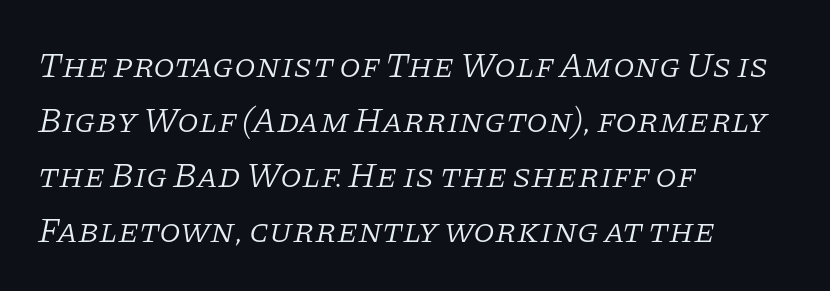
The image shows 35 px light serif type, italic (leaning right); set left-aligned, normal line spacing (1.57x), normal letter spacing, not underlined; low stroke contrast and a large x-height.
